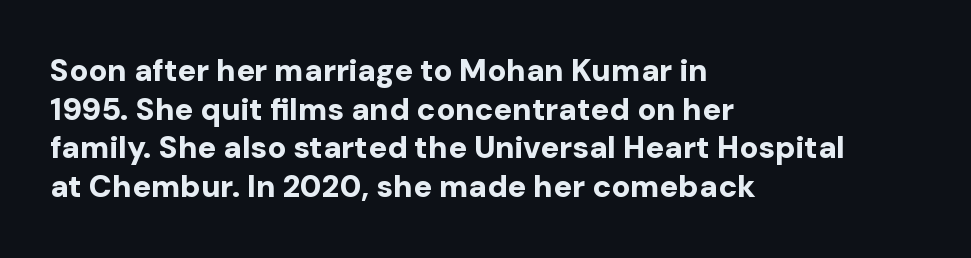
Q: Is the text bold? A: Yes.
Q: Is the text italic (slanted)? A: No, it is upright.
Q: Is the typeface a serif or a sans-serif typeface? A: Sans-serif.
Q: Is the text underlined? A: No.
Q: How is the paragraph aligned? A: Left-aligned.
Q: Is the spacing between letters normal or unusually wide? A: Normal.
Q: Is the spacing between lines tight, normal or loose? A: Normal.
Q: Width (condensed, normal, or wide)? A: Normal.
Q: Stroke contrast? A: Low.
Q: x-height? A: Medium.
Q: Monospaced? A: No.
